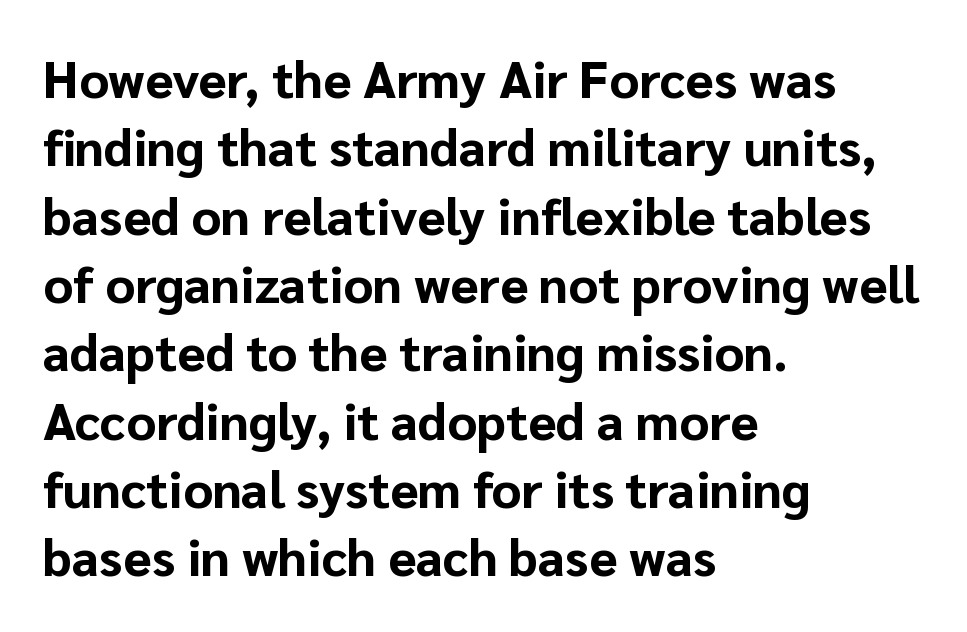
{"serif": "no", "italic": "no", "bold": "yes", "weight": "bold", "width": "normal", "stroke_contrast": "low", "x_height": "medium", "monospaced": "no", "underline": "no", "align": "left", "line_spacing": "normal", "line_spacing_ratio": 1.34, "letter_spacing": "normal", "letter_spacing_em": 0.0, "glyph_px": 51}
